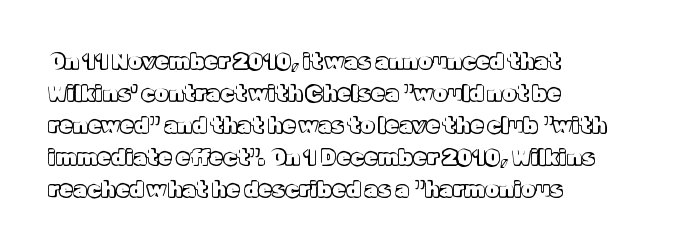
Left-aligned paragraph, ragged on the right. Rendered with straight, roman letterforms. Successive baselines arrive at the customary interval. Descenders are the only things crossing below the line. Is the letter spacing exaggerated? No — it looks like the ordinary default.
